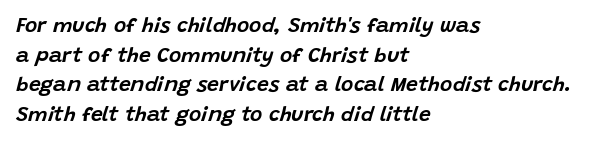
The image shows 21 px text type, italic (leaning right); set left-aligned, normal line spacing (1.41x), normal letter spacing, not underlined.
